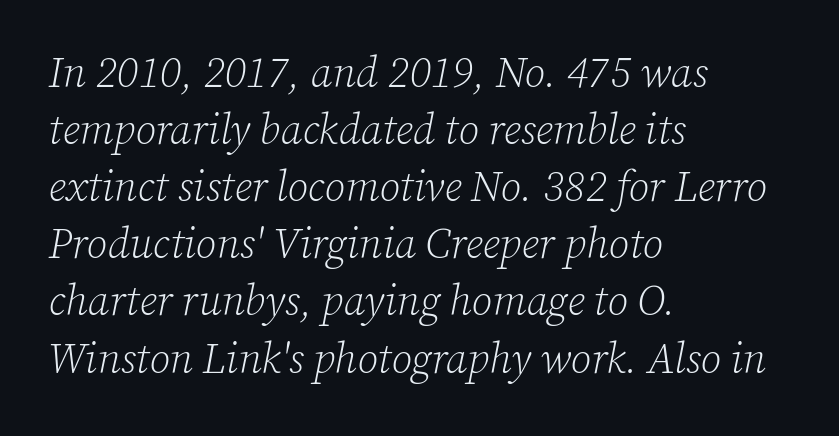
Caption: standard tracking, unaltered. Think of a printed novel: that variable character pitch is what you see here. It's the slanting kind of type. Glance below the letters and you will spot only blank space.
